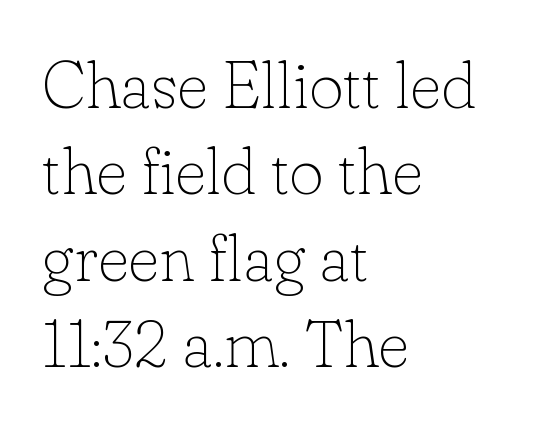
Q: Is the text bold? A: No.
Q: Is the text italic (slanted)? A: No, it is upright.
Q: Is the typeface a serif or a sans-serif typeface? A: Serif.
Q: Is the text underlined? A: No.
Q: How is the paragraph aligned? A: Left-aligned.
Q: Is the spacing between letters normal or unusually wide? A: Normal.
Q: Is the spacing between lines tight, normal or loose? A: Normal.
Q: Width (condensed, normal, or wide)? A: Normal.
Q: Stroke contrast? A: Low.
Q: x-height? A: Small.
Q: Monospaced? A: No.
